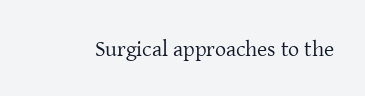
Q: Is the text bold? A: No.
Q: Is the text italic (slanted)? A: No, it is upright.
Q: Is the text underlined? A: No.
Q: Is the spacing between letters normal or unusually wide? A: Normal.
